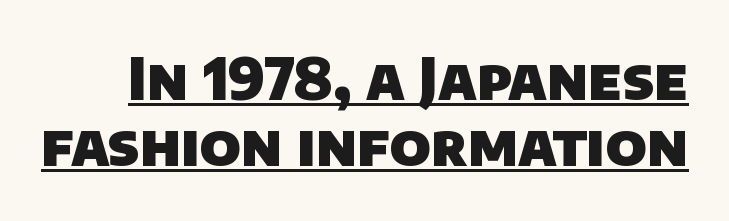
The image shows 57 px heavy sans-serif type; set line spacing 1.16x, normal letter spacing, underlined; low stroke contrast and a large x-height.
